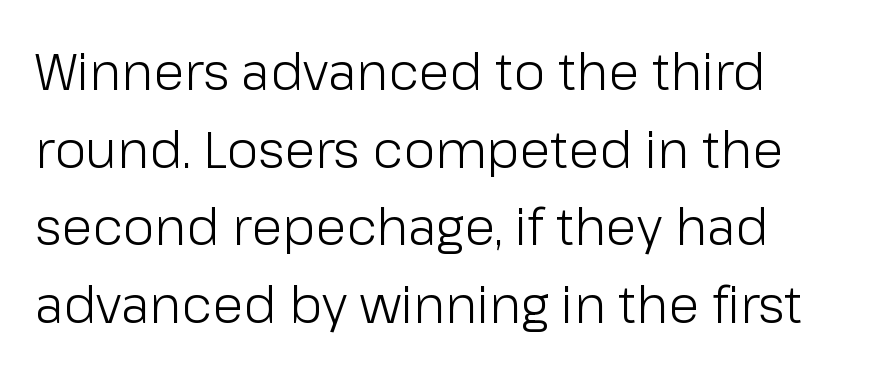
You can tell it's not italic because the verticals are truly vertical. The zone under the glyphs is completely vacant. Words appear dense and cohesive because spacing is normal. This sample is left-justified, so line endings fall wherever the words run out. Varying glyph widths throughout — classic text-font behaviour. The text was rendered using a sans face with plain stroke endings.
